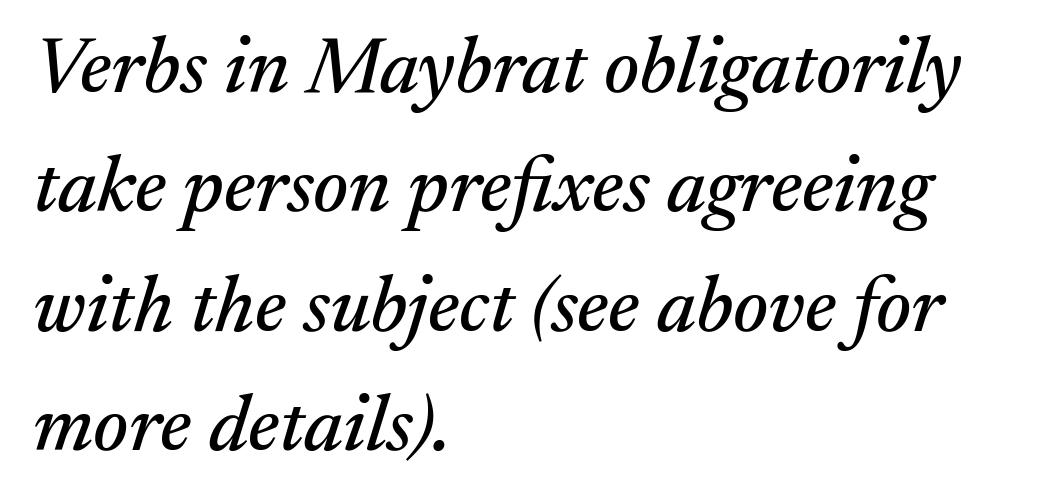
The image shows 79 px serif type, italic (leaning right); set left-aligned, normal line spacing (1.51x), normal letter spacing, not underlined; medium stroke contrast and a medium x-height.
